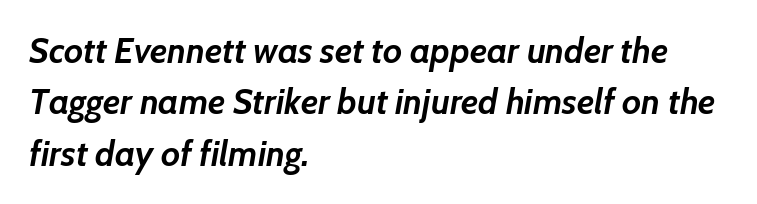
Nobody touched the tracking dial on this one. Do the characters align in a grid? No, the font is proportional. Heavy, bold letterforms. The leading is moderate, giving the passage an even texture. The zone under the glyphs is completely vacant.
